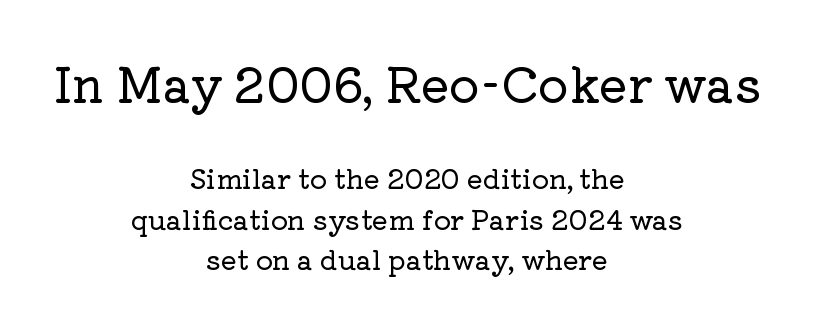
Q: Is the text italic (slanted)? A: No, it is upright.
Q: Is the typeface a serif or a sans-serif typeface? A: Serif.
Q: Is the text underlined? A: No.
Q: How is the paragraph aligned? A: Centered.
Q: Is the spacing between letters normal or unusually wide? A: Normal.
Q: Is the spacing between lines tight, normal or loose? A: Normal.
Q: Which block of text is set in a larger size, the first (top) or the second (bottom)? A: The first (top) one.
Q: Width (condensed, normal, or wide)? A: Normal.
Q: Stroke contrast? A: Low.
Q: x-height? A: Medium.
Q: Monospaced? A: No.
